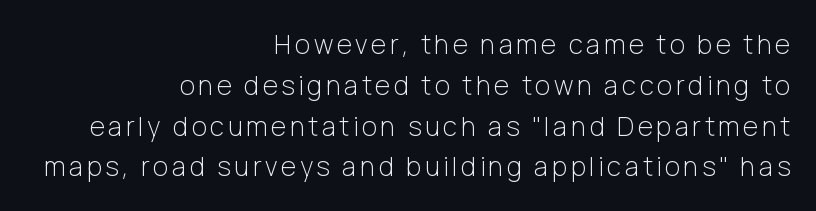
One glance says typical: line gaps are just what's usual. Posture: vertical. Think standard paragraph weight, or any step lighter than that. Glance below the letters and you will spot only blank space. Is the block centered? No — it sits flush against the right margin.
